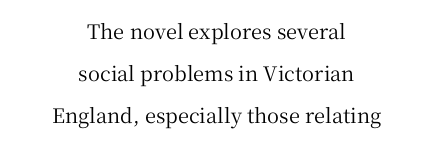
{"italic": "no", "underline": "no", "align": "center", "line_spacing": "loose", "line_spacing_ratio": 2.09, "letter_spacing": "normal", "letter_spacing_em": 0.0, "glyph_px": 20}
